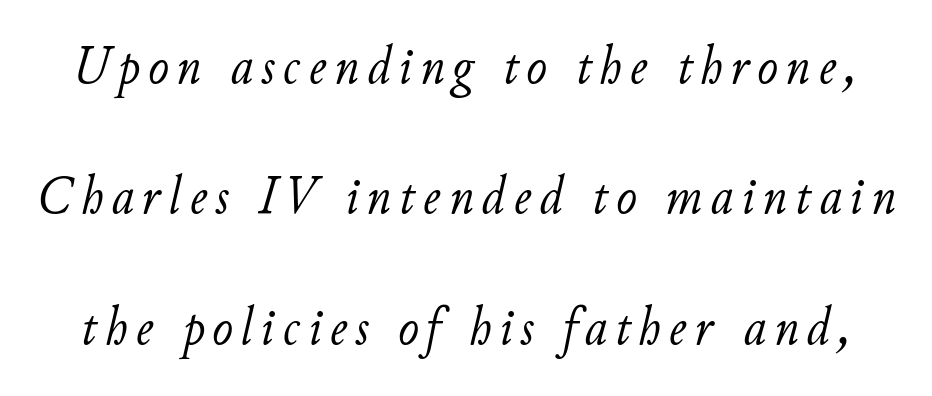
Q: Is the text bold? A: No.
Q: Is the text italic (slanted)? A: Yes, it leans right by about 11 degrees.
Q: Is the text underlined? A: No.
Q: Is the spacing between lines tight, normal or loose? A: Loose.
Q: Width (condensed, normal, or wide)? A: Normal.
Q: Stroke contrast? A: Low.
Q: x-height? A: Small.
Q: Monospaced? A: No.
